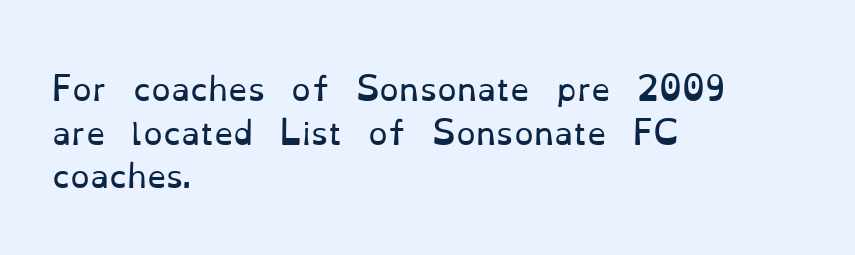
Does the lettering tilt? It doesn't — this is upright. The ragged edge is on the right, which tells us the setting is flush left. These lines keep a tight, regular rhythm from letter to letter. Classification — serif. The designer left line spacing at the default. You could not count columns in this text — the font is proportionally spaced.
